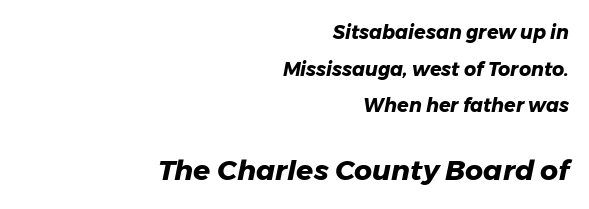
Q: Is the text bold? A: Yes.
Q: Is the text italic (slanted)? A: Yes, it leans right by about 11 degrees.
Q: Is the text underlined? A: No.
Q: How is the paragraph aligned? A: Right-aligned.
Q: Is the spacing between letters normal or unusually wide? A: Normal.
Q: Is the spacing between lines tight, normal or loose? A: Loose.
Q: Which block of text is set in a larger size, the first (top) or the second (bottom)? A: The second (bottom) one.
Q: Width (condensed, normal, or wide)? A: Normal.
Q: Stroke contrast? A: Low.
Q: x-height? A: Medium.
Q: Monospaced? A: No.
